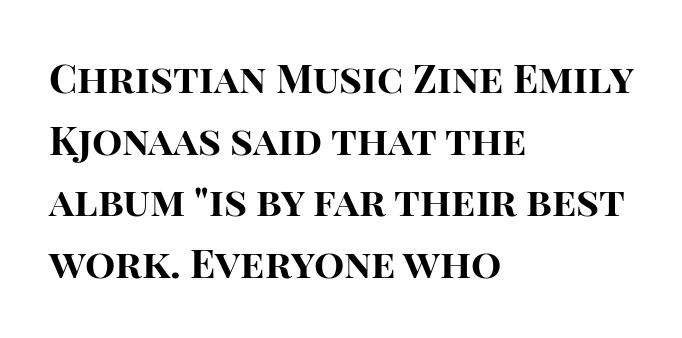
The image shows 40 px bold sans-serif type, upright; set left-aligned, normal line spacing (1.54x), normal letter spacing, not underlined; high stroke contrast and a large x-height.
